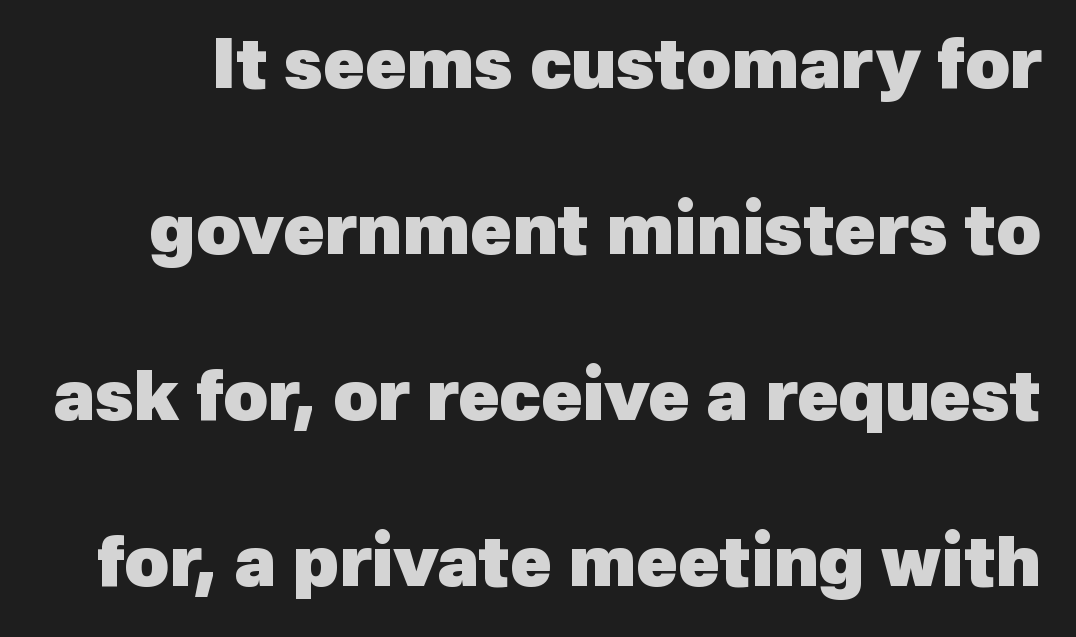
Q: Is the text bold? A: Yes.
Q: Is the typeface a serif or a sans-serif typeface? A: Sans-serif.
Q: Is the text underlined? A: No.
Q: Is the spacing between letters normal or unusually wide? A: Normal.
Q: Is the spacing between lines tight, normal or loose? A: Loose.
Q: Width (condensed, normal, or wide)? A: Normal.
Q: x-height? A: Medium.
Q: Monospaced? A: No.
